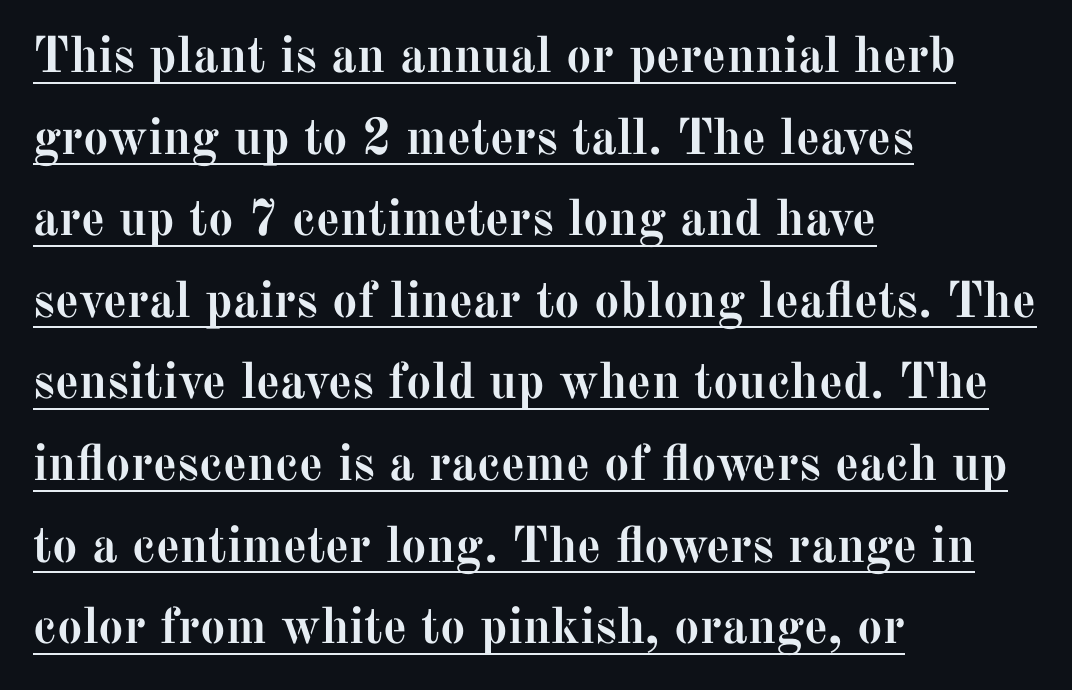
Q: Is the text bold? A: Yes.
Q: Is the text italic (slanted)? A: No, it is upright.
Q: Is the typeface a serif or a sans-serif typeface? A: Serif.
Q: Is the text underlined? A: Yes.
Q: How is the paragraph aligned? A: Left-aligned.
Q: Is the spacing between letters normal or unusually wide? A: Normal.
Q: Is the spacing between lines tight, normal or loose? A: Normal.
Q: Width (condensed, normal, or wide)? A: Normal.
Q: Stroke contrast? A: Medium.
Q: x-height? A: Medium.
Q: Monospaced? A: No.
